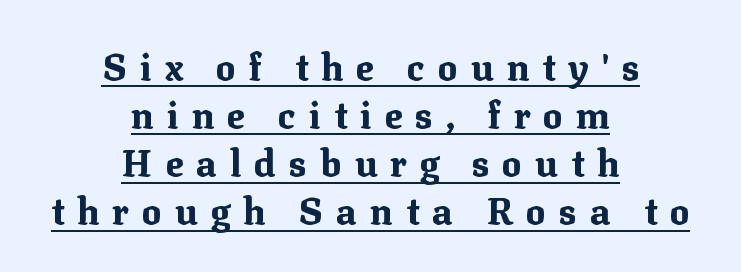
The image shows 37 px bold serif type, upright; set centered, normal line spacing (1.3x), unusually wide letter spacing (+0.35 em), underlined; medium stroke contrast and a medium x-height.
